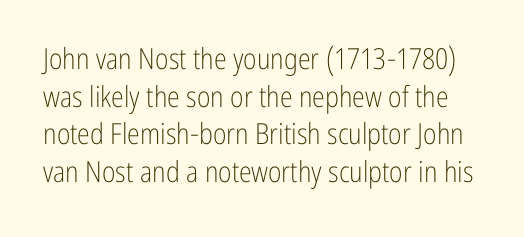
The block of text has a typical density, with ordinary space between rows. Honestly, the letter spacing is just normal — you wouldn't notice it. The characters display no serif detailing; their extremities are plain. Plain, unruled lines of type. Letters have the restrained weight of plain body copy at most.
